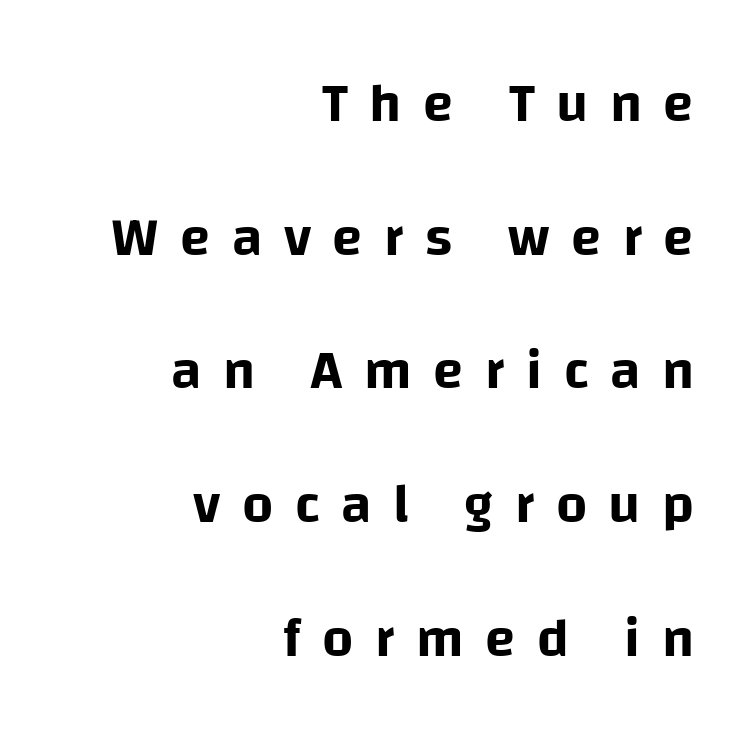
{"serif": "no", "italic": "no", "width": "normal", "stroke_contrast": "low", "x_height": "large", "monospaced": "no", "underline": "no", "align": "right", "line_spacing": "loose", "line_spacing_ratio": 2.43, "letter_spacing": "wide", "letter_spacing_em": 0.39, "glyph_px": 55}
